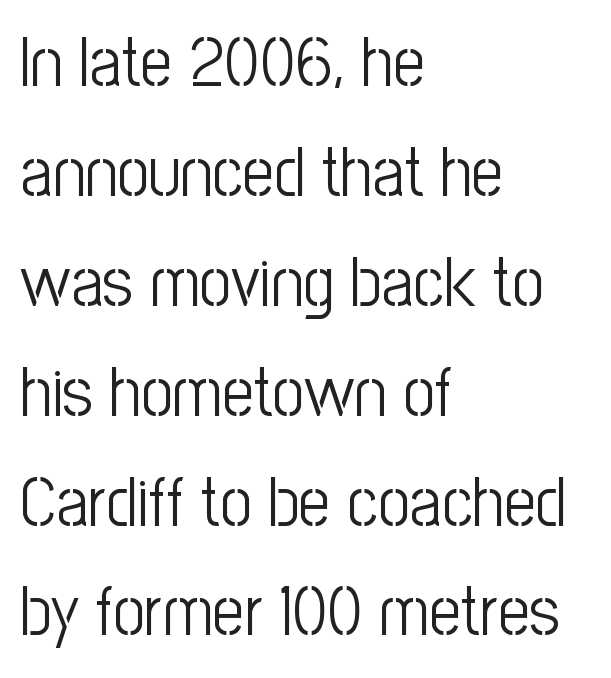
The image shows 70 px light, condensed sans-serif type, upright; set left-aligned, normal line spacing (1.57x), normal letter spacing, not underlined; low stroke contrast and a medium x-height.
